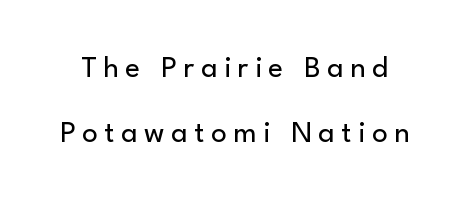
The image shows 31 px regular-weight sans-serif type, upright; set loose line spacing (2.11x), unusually wide letter spacing (+0.21 em), not underlined; low stroke contrast and a small x-height.
